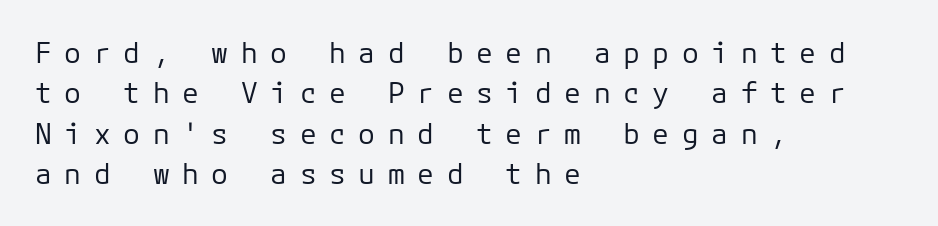
The image shows 28 px regular-weight sans-serif type, upright, monospaced; set left-aligned, normal line spacing (1.44x), unusually wide letter spacing (+0.45 em), not underlined; low stroke contrast and a medium x-height.
